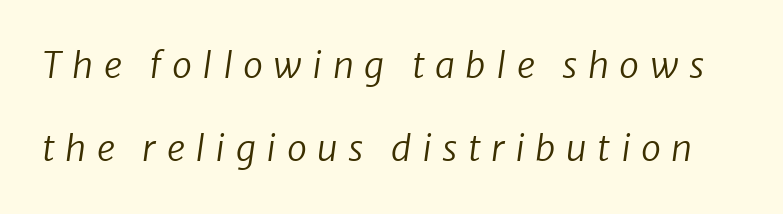
{"serif": "no", "bold": "no", "weight": "regular", "width": "normal", "stroke_contrast": "low", "x_height": "medium", "monospaced": "no", "underline": "no", "line_spacing": "loose", "line_spacing_ratio": 2.31, "letter_spacing": "wide", "letter_spacing_em": 0.29, "glyph_px": 36}
